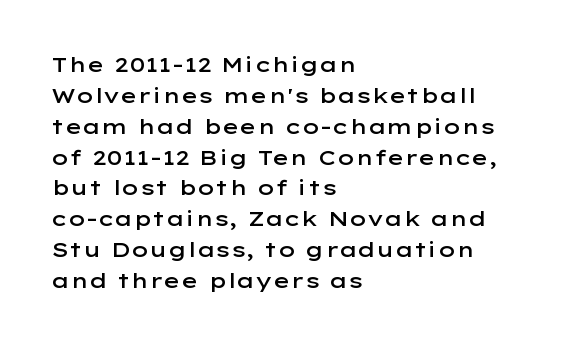
{"italic": "no", "bold": "semi", "underline": "no", "align": "left", "line_spacing": "normal", "line_spacing_ratio": 1.47, "letter_spacing": "normal", "letter_spacing_em": 0.0, "glyph_px": 21}
